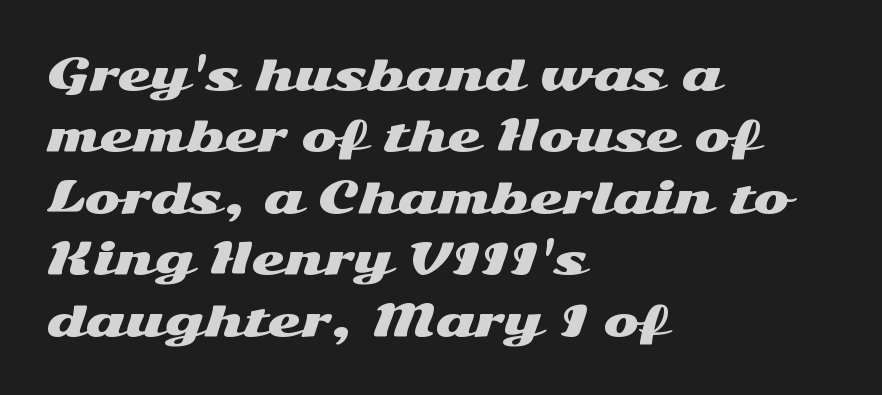
{"serif": "no", "width": "wide", "stroke_contrast": "medium", "x_height": "medium", "monospaced": "no", "underline": "no", "align": "left", "line_spacing": "normal", "line_spacing_ratio": 1.43, "letter_spacing": "normal", "letter_spacing_em": 0.0, "glyph_px": 43}
